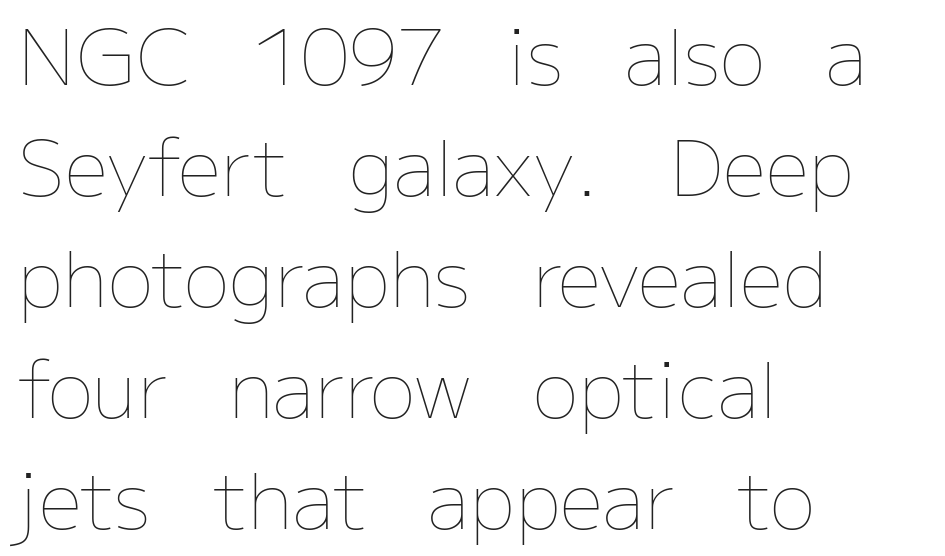
Rule under the text: the space is simply empty. The paragraph shown leans on its left margin. A typesetter would call this zero additional tracking. The letters advance in unequal steps, a hallmark of proportional type. The passage shown is not bold in any degree. The rows are spaced the way most documents space them.
